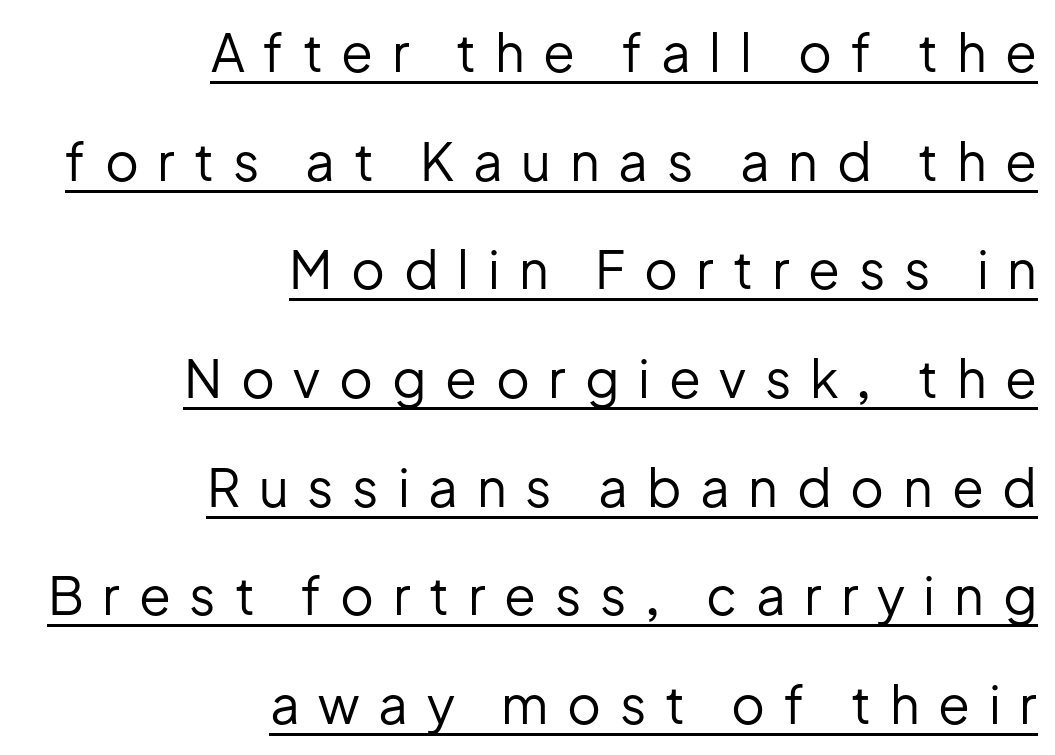
In terms of leading, this rendering errs on the spacious side. Does the lettering tilt? It doesn't — this is upright. Unlike a traditional serif, this face leaves its strokes unadorned. The letters look calm and open, with moderate or lighter stems.
